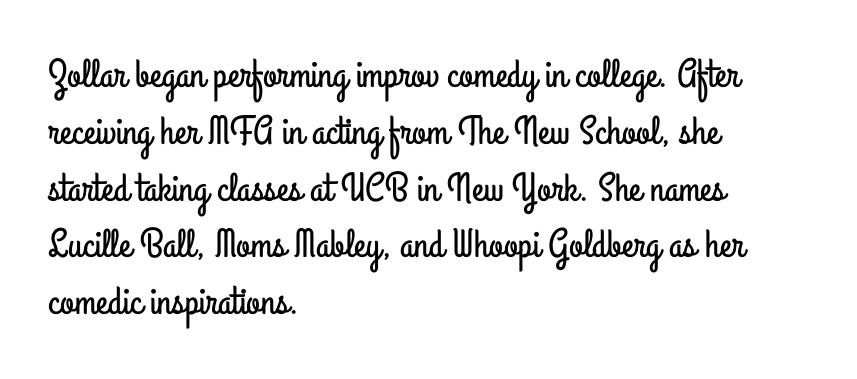
Q: Is the text italic (slanted)? A: No, it is upright.
Q: Is the typeface a serif or a sans-serif typeface? A: Sans-serif.
Q: Is the text underlined? A: No.
Q: How is the paragraph aligned? A: Left-aligned.
Q: Is the spacing between letters normal or unusually wide? A: Normal.
Q: Is the spacing between lines tight, normal or loose? A: Normal.
Q: Width (condensed, normal, or wide)? A: Condensed.
Q: Stroke contrast? A: Low.
Q: x-height? A: Small.
Q: Monospaced? A: No.
